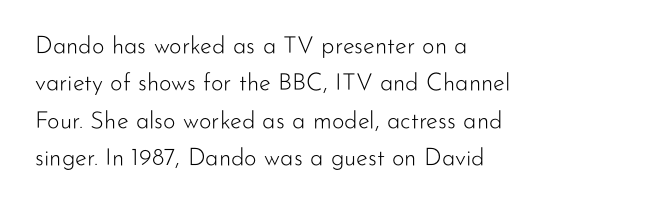
Q: Is the text bold? A: No.
Q: Is the text italic (slanted)? A: No, it is upright.
Q: Is the text underlined? A: No.
Q: How is the paragraph aligned? A: Left-aligned.
Q: Is the spacing between letters normal or unusually wide? A: Normal.
Q: Is the spacing between lines tight, normal or loose? A: Normal.
